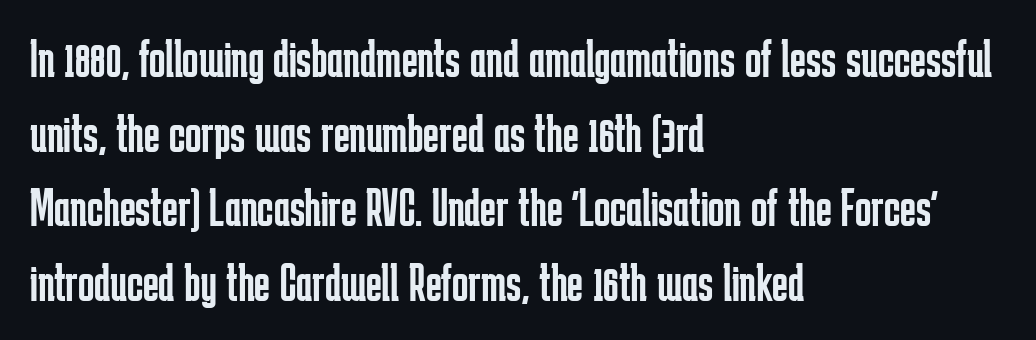
The passage shown is typed in a proportional face where columns would drift. No word sits above an underline. Designer's note — italics off, roman on. The rows are spaced the way most documents space them. Where is the straight margin? On the left.
